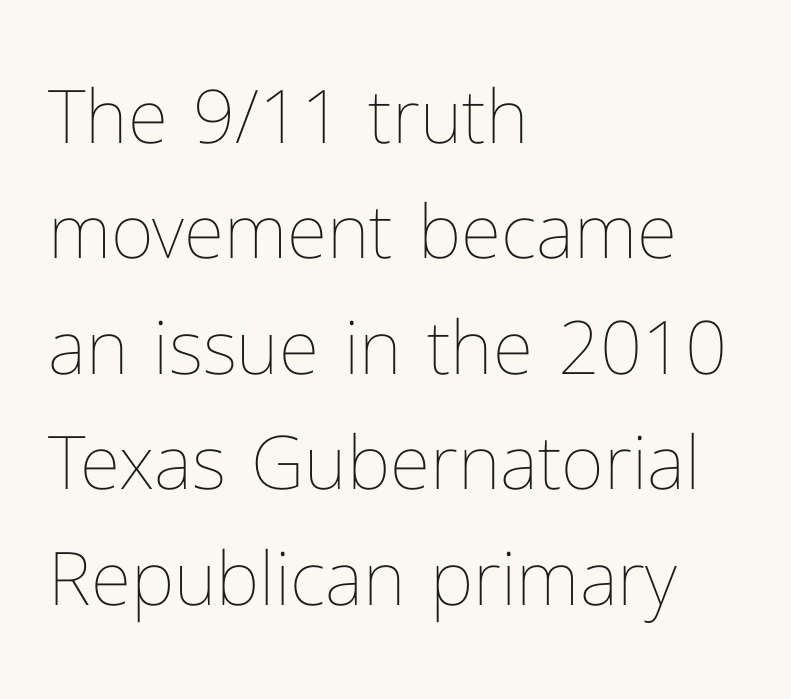
Think of a printed novel: that variable character pitch is what you see here. The typesetter chose a ragged-right arrangement here. Is this a heavy cut? Hardly; it is regular or lighter. Baseline-to-baseline distance is the conventional proportion of letter height. Rule under the text: the space is simply empty. How are the letters spaced? Ordinarily, with no added tracking.
